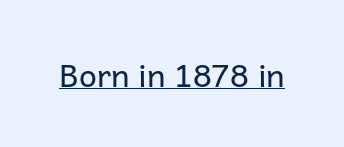
{"serif": "no", "italic": "no", "bold": "no", "weight": "regular", "width": "normal", "stroke_contrast": "low", "x_height": "medium", "monospaced": "no", "underline": "yes", "letter_spacing": "normal", "letter_spacing_em": 0.0, "glyph_px": 32}
